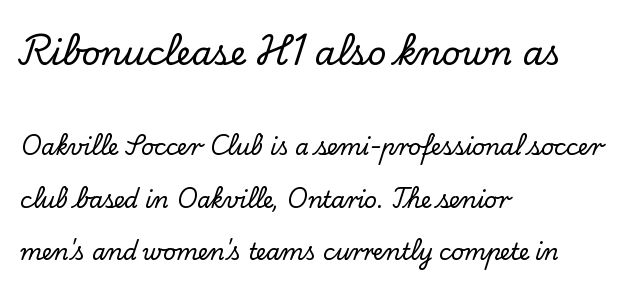
Q: Is the text italic (slanted)? A: Yes.
Q: Is the typeface a serif or a sans-serif typeface? A: Serif.
Q: Is the text underlined? A: No.
Q: How is the paragraph aligned? A: Left-aligned.
Q: Is the spacing between letters normal or unusually wide? A: Normal.
Q: Is the spacing between lines tight, normal or loose? A: Loose.
Q: Which block of text is set in a larger size, the first (top) or the second (bottom)? A: The first (top) one.
Q: Width (condensed, normal, or wide)? A: Normal.
Q: Stroke contrast? A: Low.
Q: x-height? A: Small.
Q: Monospaced? A: No.
